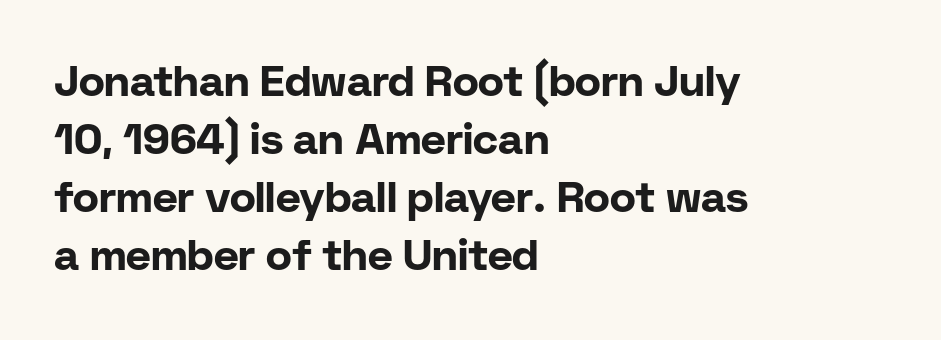
The image shows 43 px bold sans-serif type, upright; set left-aligned, normal line spacing (1.35x), normal letter spacing, not underlined; low stroke contrast and a medium x-height.
